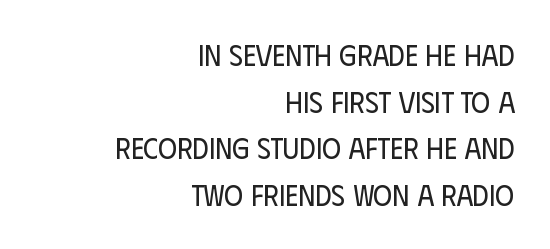
{"serif": "no", "italic": "no", "bold": "no", "weight": "regular", "width": "condensed", "stroke_contrast": "low", "x_height": "large", "monospaced": "no", "underline": "no", "align": "right", "line_spacing": "normal", "line_spacing_ratio": 1.61, "letter_spacing": "normal", "letter_spacing_em": 0.0, "glyph_px": 29}
